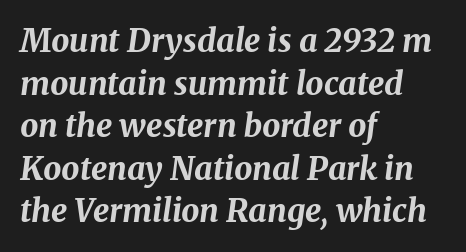
The image shows 32 px bold type, italic (leaning right); set left-aligned, normal line spacing (1.33x), normal letter spacing, not underlined; medium stroke contrast and a medium x-height.
